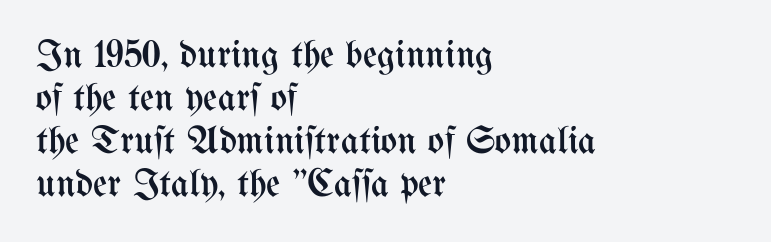
Q: Is the text bold? A: No.
Q: Is the text italic (slanted)? A: No, it is upright.
Q: Is the text underlined? A: No.
Q: How is the paragraph aligned? A: Left-aligned.
Q: Is the spacing between letters normal or unusually wide? A: Normal.
Q: Is the spacing between lines tight, normal or loose? A: Tight.
Q: Width (condensed, normal, or wide)? A: Condensed.
Q: Stroke contrast? A: Medium.
Q: x-height? A: Medium.
Q: Monospaced? A: No.
